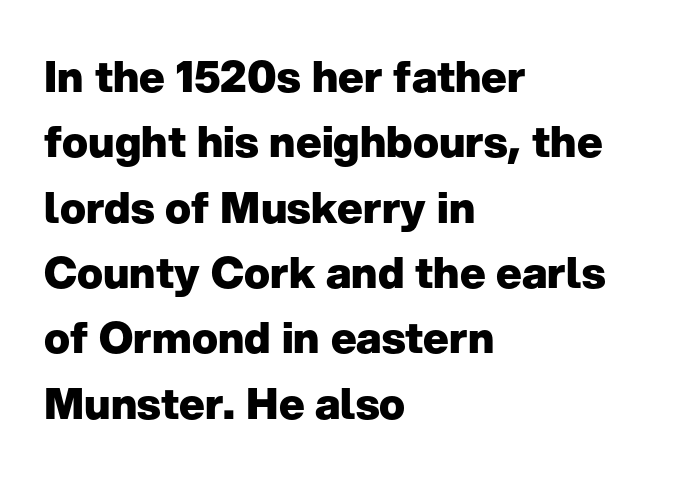
The image shows 43 px heavy sans-serif type, upright; set left-aligned, normal line spacing (1.52x), normal letter spacing, not underlined; low stroke contrast and a medium x-height.
